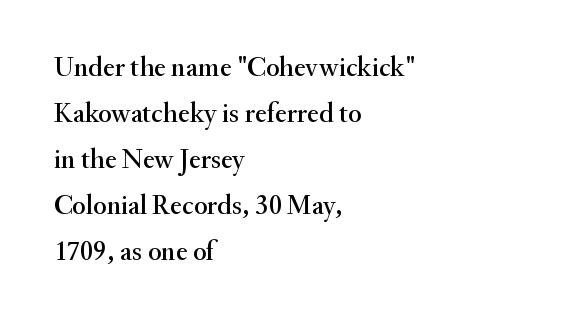
The image shows 28 px serif type, upright; set left-aligned, normal line spacing (1.64x), normal letter spacing, not underlined; medium stroke contrast and a small x-height.
